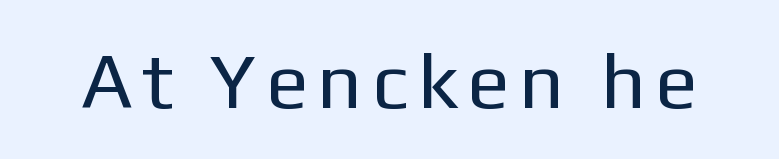
Q: Is the text bold? A: No.
Q: Is the text italic (slanted)? A: No, it is upright.
Q: Is the typeface a serif or a sans-serif typeface? A: Sans-serif.
Q: Is the text underlined? A: No.
Q: Width (condensed, normal, or wide)? A: Normal.
Q: Stroke contrast? A: Low.
Q: x-height? A: Medium.
Q: Monospaced? A: No.
